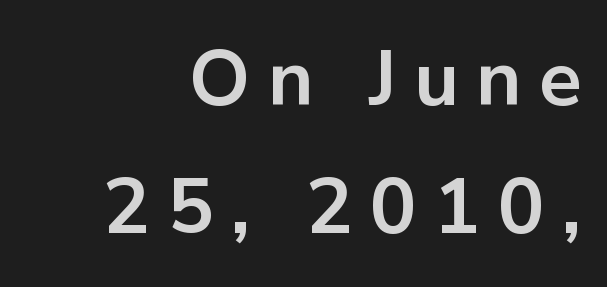
The image shows 78 px bold sans-serif type, upright; set normal line spacing (1.64x), unusually wide letter spacing (+0.22 em), not underlined; low stroke contrast and a medium x-height.
